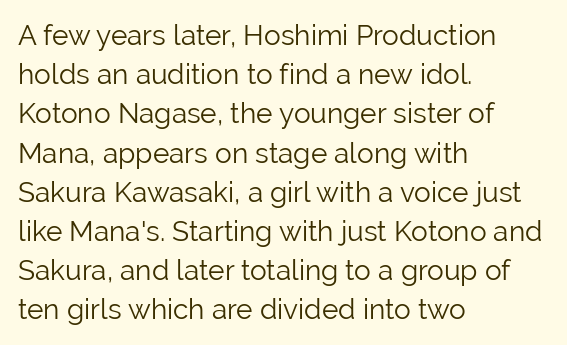
The characters display no serif detailing; their extremities are plain. Quick note: underline off. No italicization has been applied; the sample stays upright. The block of text has a typical density, with ordinary space between rows. The characters are drawn with everyday or finer stroke widths. Nobody touched the tracking dial on this one.
